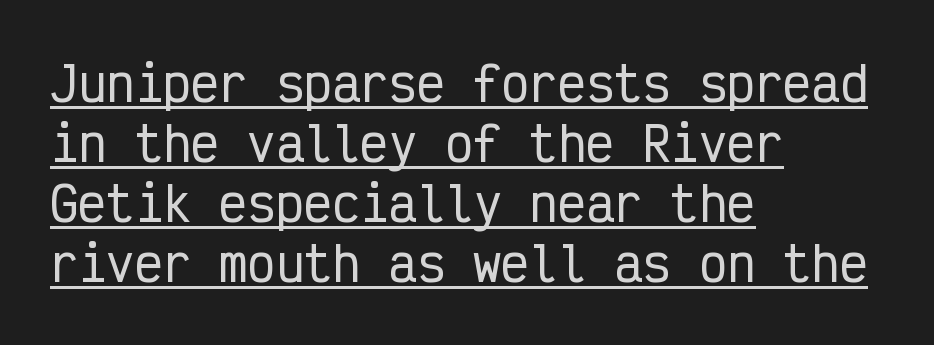
Q: Is the text italic (slanted)? A: No, it is upright.
Q: Is the typeface a serif or a sans-serif typeface? A: Sans-serif.
Q: Is the text underlined? A: Yes.
Q: How is the paragraph aligned? A: Left-aligned.
Q: Is the spacing between letters normal or unusually wide? A: Normal.
Q: Is the spacing between lines tight, normal or loose? A: Normal.
Q: Width (condensed, normal, or wide)? A: Condensed.
Q: Stroke contrast? A: Low.
Q: x-height? A: Medium.
Q: Monospaced? A: Yes.
